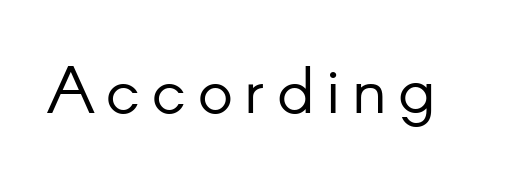
The rendering uses natural spacing where letterforms have individual widths. The typography opts for an upright posture over an oblique one. Just letters on the line, the space beneath them empty. Stroke thickness stays within the range of a standard reading face or lighter.
